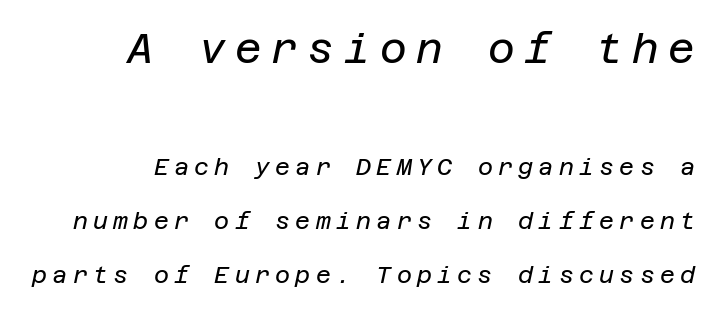
Q: Is the text bold? A: No.
Q: Is the text italic (slanted)? A: Yes, it leans right by about 12 degrees.
Q: Is the text underlined? A: No.
Q: How is the paragraph aligned? A: Right-aligned.
Q: Is the spacing between letters normal or unusually wide? A: Unusually wide.
Q: Is the spacing between lines tight, normal or loose? A: Loose.
Q: Which block of text is set in a larger size, the first (top) or the second (bottom)? A: The first (top) one.
Q: Width (condensed, normal, or wide)? A: Normal.
Q: Stroke contrast? A: Low.
Q: x-height? A: Large.
